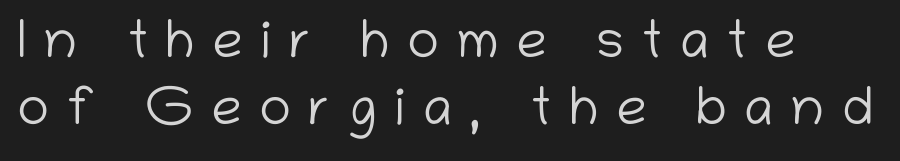
Q: Is the text bold? A: No.
Q: Is the text italic (slanted)? A: No, it is upright.
Q: Is the typeface a serif or a sans-serif typeface? A: Sans-serif.
Q: Is the text underlined? A: No.
Q: How is the paragraph aligned? A: Left-aligned.
Q: Is the spacing between letters normal or unusually wide? A: Unusually wide.
Q: Width (condensed, normal, or wide)? A: Normal.
Q: Stroke contrast? A: Low.
Q: x-height? A: Medium.
Q: Monospaced? A: No.
